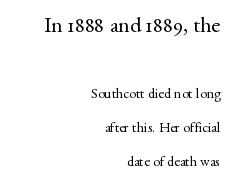
The image shows 22 px text type, upright; set right-aligned, loose line spacing (2.42x), normal letter spacing, not underlined; the first (top) block is 1.57x larger.
